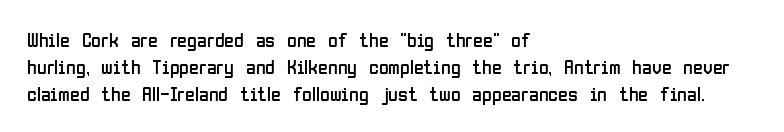
This sample uses an upright cut, with every glyph sitting square on the baseline. Reading down the column, the eye jumps a familiar distance to each next line. The horizontal fit of the characters is conventional and even. This is not heavy type; no bold has been used.
